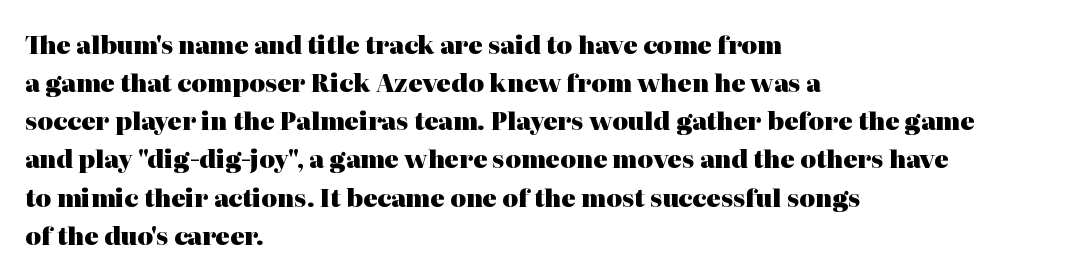
The image shows 24 px bold type, upright; set left-aligned, normal line spacing (1.59x), normal letter spacing, not underlined.
